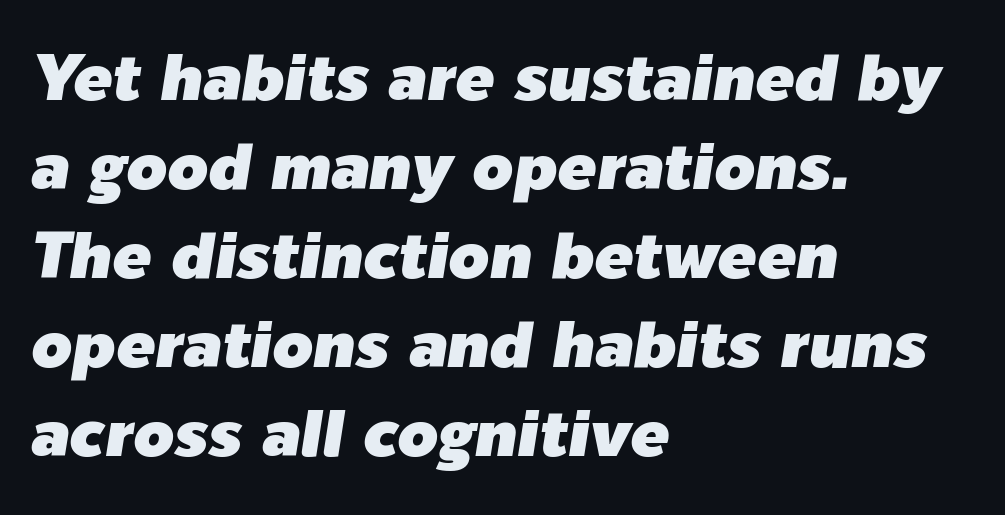
{"italic": "yes", "lean": "right", "slant_degrees": 9, "width": "normal", "stroke_contrast": "low", "x_height": "medium", "monospaced": "no", "underline": "no", "align": "left", "line_spacing": "normal", "line_spacing_ratio": 1.37, "letter_spacing": "normal", "letter_spacing_em": 0.0, "glyph_px": 65}
